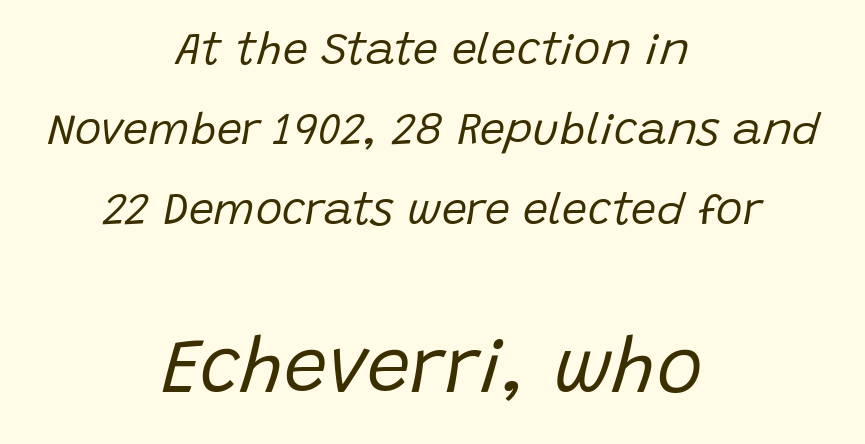
This sample has the flowing, uneven cadence of proportional lettering. Look at the glyph heights: the lower group is clearly the bigger setting. Any mark beneath the type? The region is blank. A student would call this center alignment; a typographer would say set centered. The face looks like a standard text weight, possibly lighter. The rendering keeps characters at their native spacing.
